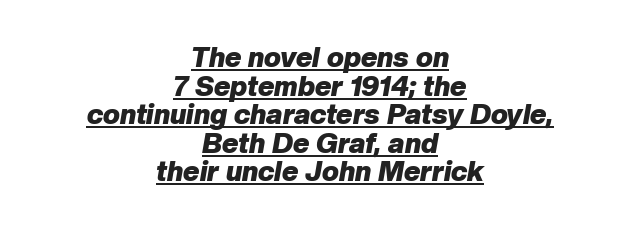
Q: Is the text bold? A: Yes.
Q: Is the text italic (slanted)? A: Yes, it leans right by about 10 degrees.
Q: Is the text underlined? A: Yes.
Q: How is the paragraph aligned? A: Centered.
Q: Is the spacing between letters normal or unusually wide? A: Normal.
Q: Is the spacing between lines tight, normal or loose? A: Tight.
Q: Width (condensed, normal, or wide)? A: Normal.
Q: Stroke contrast? A: Low.
Q: x-height? A: Medium.
Q: Monospaced? A: No.
